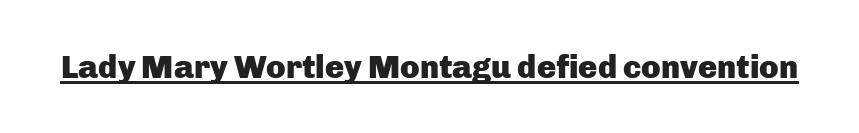
{"serif": "no", "italic": "no", "bold": "yes", "weight": "heavy", "width": "normal", "stroke_contrast": "low", "x_height": "medium", "monospaced": "no", "underline": "yes", "letter_spacing": "normal", "letter_spacing_em": 0.0, "glyph_px": 32}
